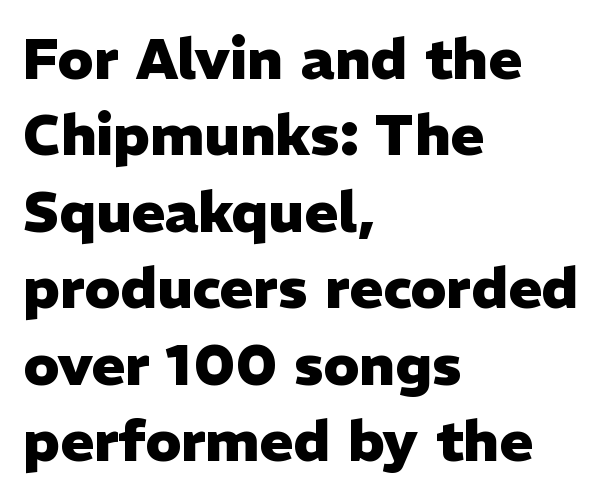
Q: Is the text bold? A: Yes.
Q: Is the text italic (slanted)? A: No, it is upright.
Q: Is the typeface a serif or a sans-serif typeface? A: Sans-serif.
Q: Is the text underlined? A: No.
Q: How is the paragraph aligned? A: Left-aligned.
Q: Is the spacing between letters normal or unusually wide? A: Normal.
Q: Is the spacing between lines tight, normal or loose? A: Normal.
Q: Width (condensed, normal, or wide)? A: Normal.
Q: Stroke contrast? A: Low.
Q: x-height? A: Medium.
Q: Monospaced? A: No.
